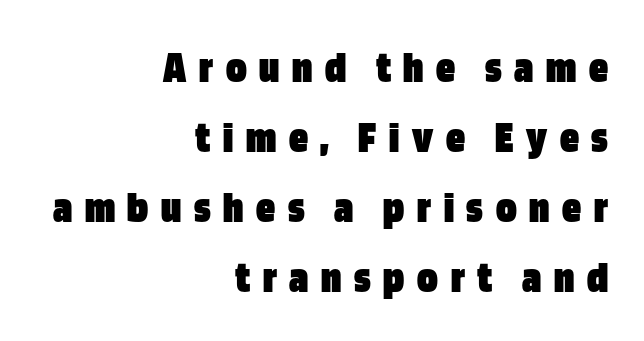
Q: Is the text bold? A: Yes.
Q: Is the text italic (slanted)? A: No, it is upright.
Q: Is the typeface a serif or a sans-serif typeface? A: Sans-serif.
Q: Is the text underlined? A: No.
Q: How is the paragraph aligned? A: Right-aligned.
Q: Is the spacing between letters normal or unusually wide? A: Unusually wide.
Q: Is the spacing between lines tight, normal or loose? A: Normal.
Q: Width (condensed, normal, or wide)? A: Condensed.
Q: Stroke contrast? A: Low.
Q: x-height? A: Large.
Q: Monospaced? A: No.
